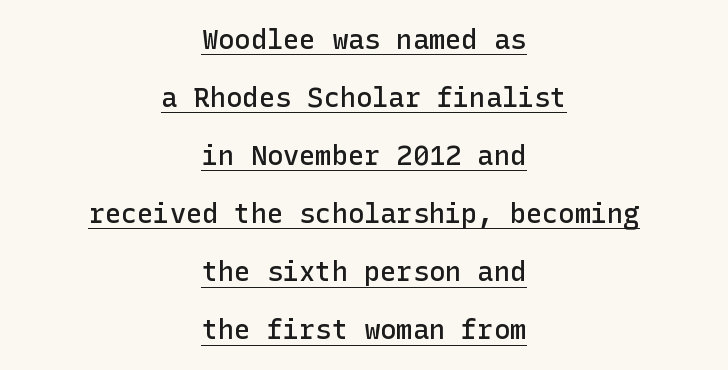
{"italic": "no", "bold": "semi", "underline": "yes", "align": "center", "line_spacing": "loose", "line_spacing_ratio": 2.15, "letter_spacing": "normal", "letter_spacing_em": 0.0, "glyph_px": 27}
